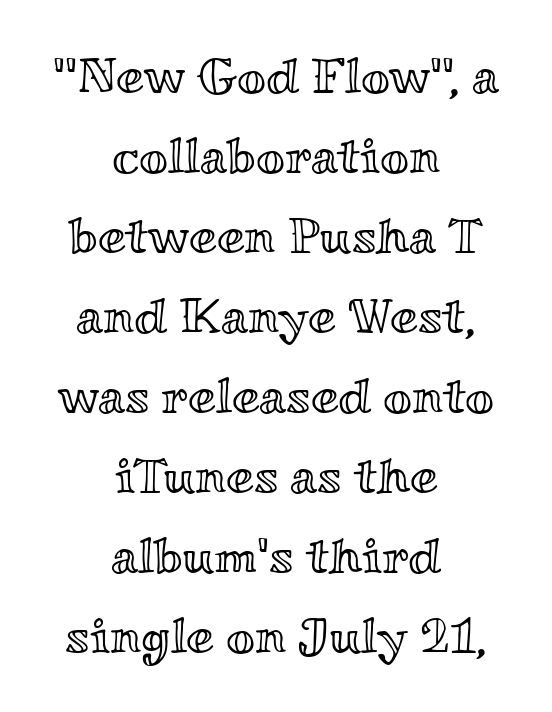
Q: Is the text italic (slanted)? A: No, it is upright.
Q: Is the text underlined? A: No.
Q: How is the paragraph aligned? A: Centered.
Q: Is the spacing between letters normal or unusually wide? A: Normal.
Q: Is the spacing between lines tight, normal or loose? A: Normal.
Q: Width (condensed, normal, or wide)? A: Wide.
Q: x-height? A: Small.
Q: Monospaced? A: No.
